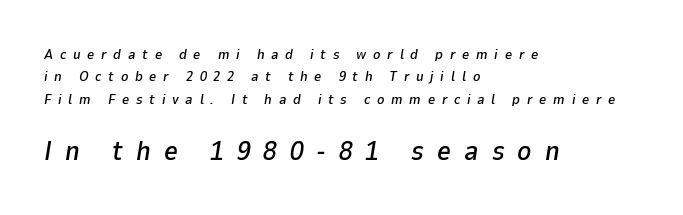
Q: Is the text italic (slanted)? A: Yes, it leans right by about 9 degrees.
Q: Is the text underlined? A: No.
Q: How is the paragraph aligned? A: Left-aligned.
Q: Is the spacing between letters normal or unusually wide? A: Unusually wide.
Q: Is the spacing between lines tight, normal or loose? A: Normal.
Q: Which block of text is set in a larger size, the first (top) or the second (bottom)? A: The second (bottom) one.
